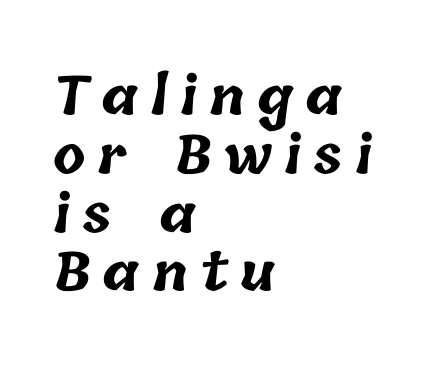
{"bold": "yes", "weight": "bold", "width": "normal", "stroke_contrast": "low", "x_height": "medium", "monospaced": "no", "underline": "no", "align": "left", "line_spacing": "tight", "line_spacing_ratio": 1.11, "letter_spacing": "wide", "letter_spacing_em": 0.23, "glyph_px": 53}
